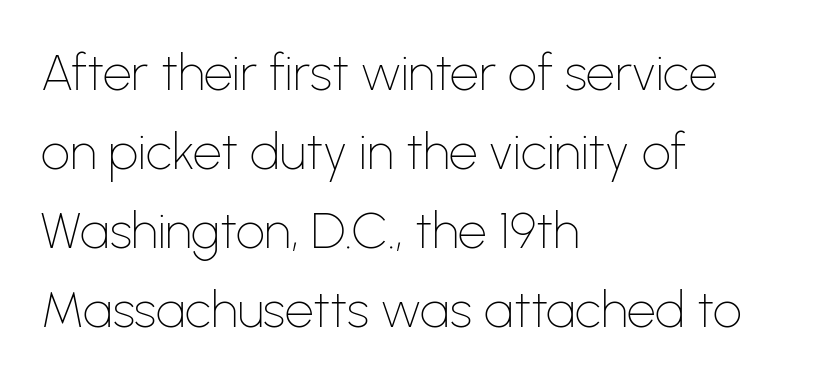
{"serif": "no", "italic": "no", "bold": "no", "weight": "thin", "width": "normal", "stroke_contrast": "low", "x_height": "medium", "monospaced": "no", "underline": "no", "align": "left", "line_spacing": "normal", "line_spacing_ratio": 1.55, "letter_spacing": "normal", "letter_spacing_em": 0.0, "glyph_px": 51}
